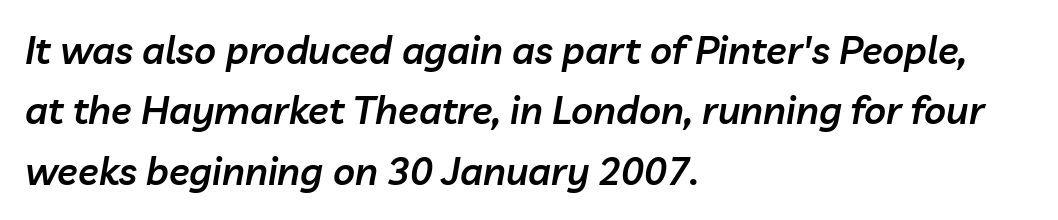
Where is the straight margin? On the left. Is this a fixed-width face? No — the glyphs have proportional, varying widths. Horizontal bands of white between lines are of average thickness. The letterforms sit shoulder to shoulder at normal distance.
